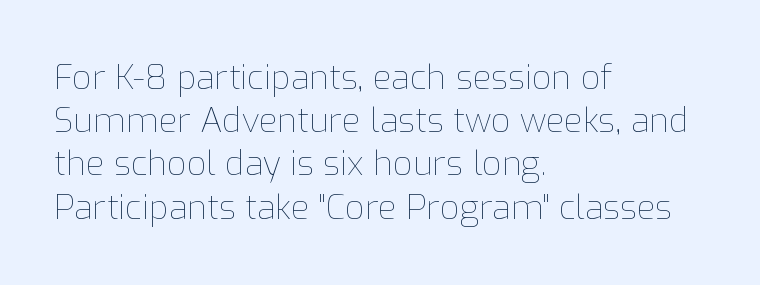
The image shows 34 px thin type, upright; set left-aligned, normal line spacing (1.27x), normal letter spacing, not underlined; low stroke contrast and a medium x-height.
